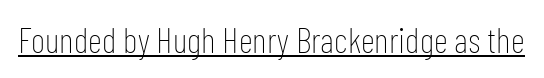
The image shows 35 px thin, condensed sans-serif type, upright; set normal letter spacing, underlined; low stroke contrast and a medium x-height.
